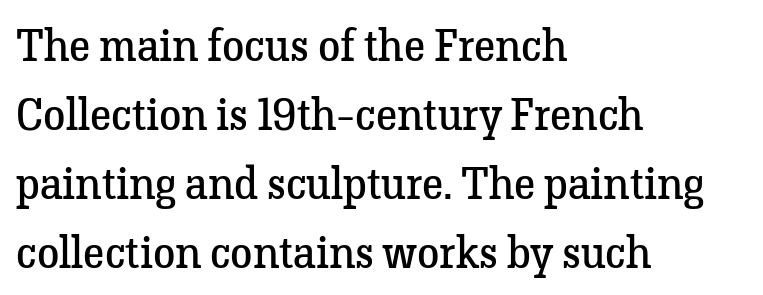
These lines sit exactly where default settings would place them. Honestly, there is no underline to notice here at all. The passage shown is typed in a proportional face where columns would drift. The strokes carry an ordinary text weight at most. The type sits square on the baseline with zero lean.
